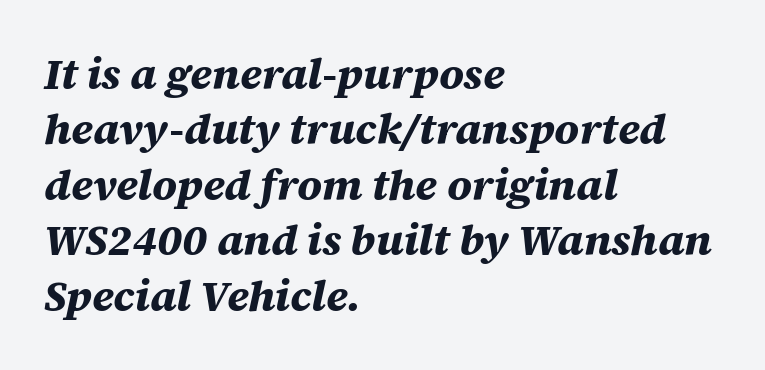
{"italic": "yes", "lean": "right", "slant_degrees": 12, "bold": "yes", "weight": "bold", "width": "normal", "stroke_contrast": "medium", "x_height": "large", "monospaced": "no", "underline": "no", "align": "left", "line_spacing": "normal", "line_spacing_ratio": 1.29, "letter_spacing": "normal", "letter_spacing_em": 0.0, "glyph_px": 43}
